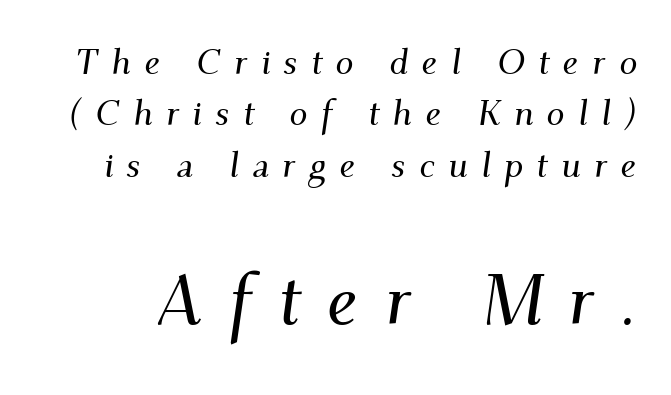
The image shows 71 px serif type, italic (leaning right); set normal line spacing (1.43x), unusually wide letter spacing (+0.37 em), not underlined; the second (bottom) block is 1.97x larger; medium stroke contrast and a small x-height.
